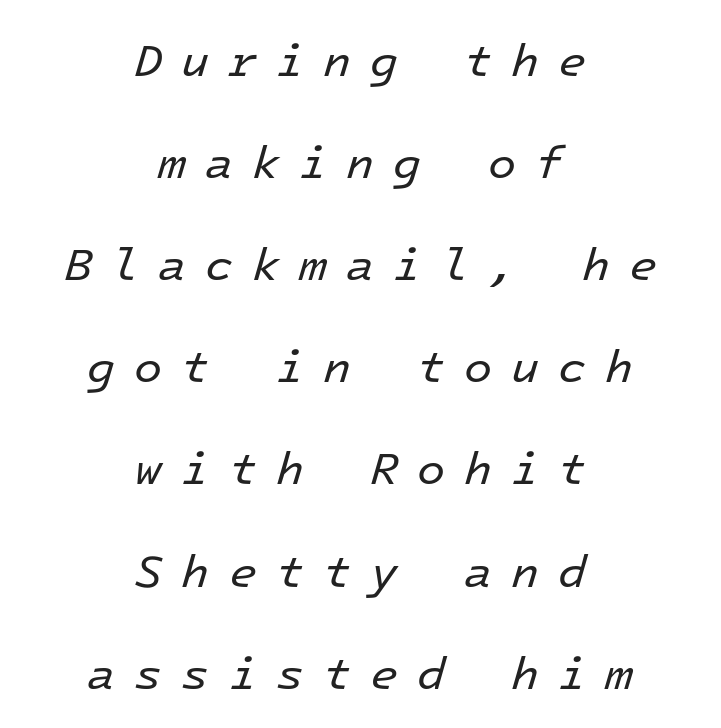
The image shows 46 px regular-weight type, italic (leaning right), monospaced; set centered, loose line spacing (2.22x), unusually wide letter spacing (+0.41 em), not underlined; low stroke contrast and a medium x-height.
